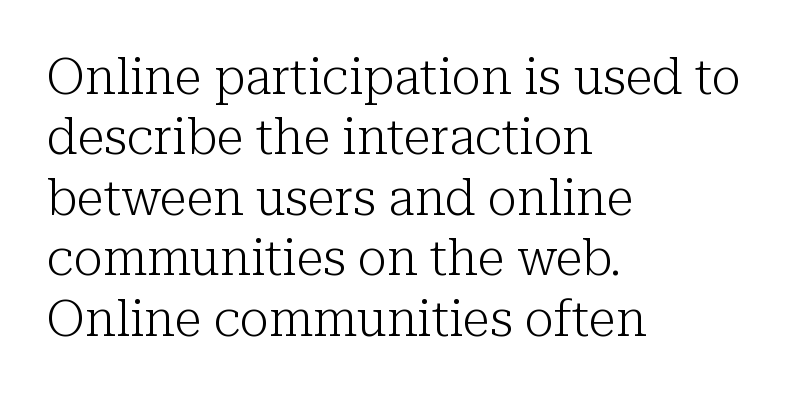
Q: Is the text bold? A: No.
Q: Is the text italic (slanted)? A: No, it is upright.
Q: Is the typeface a serif or a sans-serif typeface? A: Serif.
Q: Is the text underlined? A: No.
Q: How is the paragraph aligned? A: Left-aligned.
Q: Is the spacing between letters normal or unusually wide? A: Normal.
Q: Width (condensed, normal, or wide)? A: Normal.
Q: Stroke contrast? A: Low.
Q: x-height? A: Medium.
Q: Monospaced? A: No.
